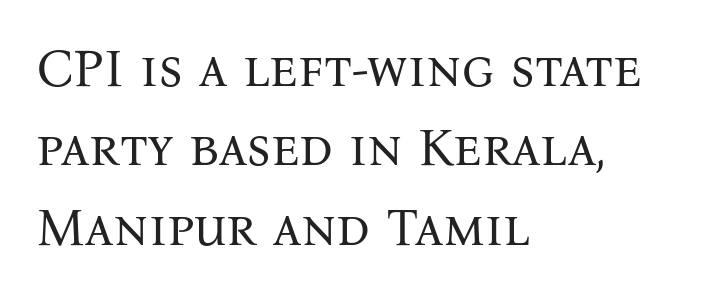
The axis of the letterforms is exactly vertical. This is serif lettering, the kind often seen in printed books. A clean baseline with only descenders dipping below it. Which margin do the lines hug? The left one — the right edge is uneven. The vertical gap from one line to the next is medium.
